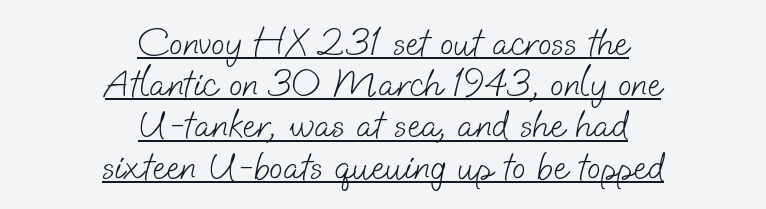
These lines are rendered in a variable-pitch font. The rag falls on both sides of this text block equally. Quick note: underline on. Regarding leading, the lines here are crowded together. The type family on display is of the sans-serif kind. Vertical stems look standard width or narrower in stroke.
